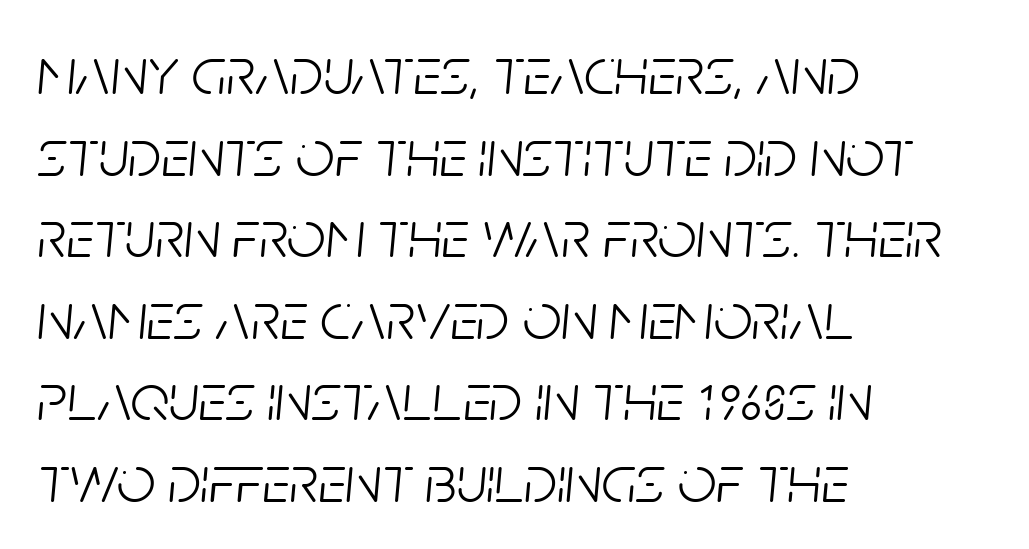
Q: Is the text bold? A: No.
Q: Is the text italic (slanted)? A: Yes, it leans right by about 5 degrees.
Q: Is the text underlined? A: No.
Q: How is the paragraph aligned? A: Left-aligned.
Q: Is the spacing between letters normal or unusually wide? A: Normal.
Q: Width (condensed, normal, or wide)? A: Condensed.
Q: Stroke contrast? A: Low.
Q: x-height? A: Large.
Q: Monospaced? A: No.
